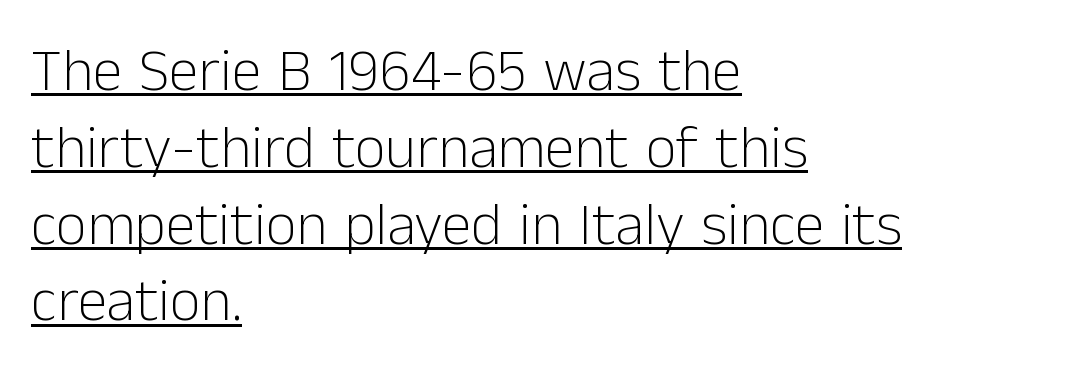
On a weight scale, this lands at 450 or below. The rendering uses natural spacing where letterforms have individual widths. Font category for this specimen: sans-serif. Normally led — the rows are evenly, conventionally spaced. The specimen includes a rule beneath the text block's lines.
